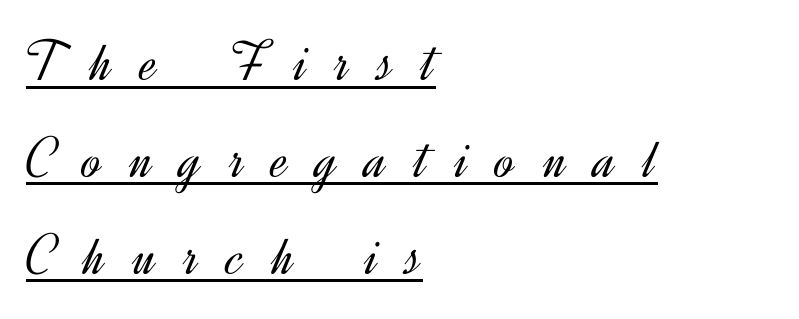
The string is rendered with underlining switched on. Baseline-to-baseline distance is the conventional proportion of letter height. Typeset ragged right — the left edge is the straight one. The passage shown is typed in a proportional face where columns would drift. Is the type heavy? It reads as light-to-regular instead.
